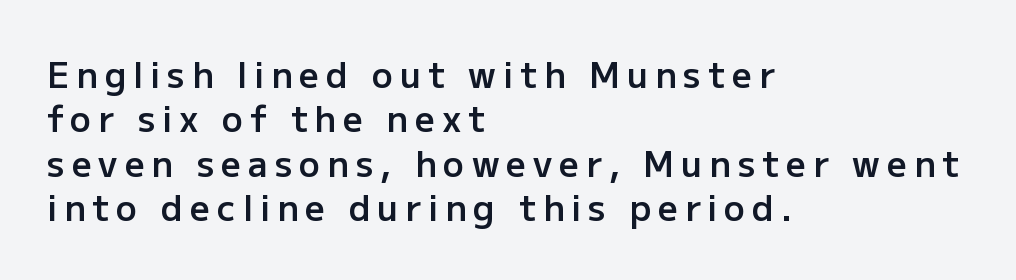
Q: Is the text bold? A: Semi-bold.
Q: Is the text italic (slanted)? A: No, it is upright.
Q: Is the typeface a serif or a sans-serif typeface? A: Sans-serif.
Q: Is the text underlined? A: No.
Q: How is the paragraph aligned? A: Left-aligned.
Q: Is the spacing between letters normal or unusually wide? A: Unusually wide.
Q: Is the spacing between lines tight, normal or loose? A: Normal.
Q: Width (condensed, normal, or wide)? A: Normal.
Q: Stroke contrast? A: Low.
Q: x-height? A: Medium.
Q: Monospaced? A: No.
